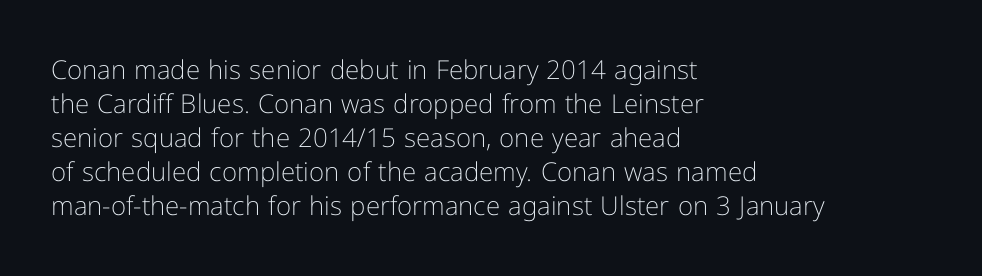
{"italic": "no", "bold": "no", "underline": "no", "align": "left", "line_spacing": "normal", "line_spacing_ratio": 1.31, "letter_spacing": "normal", "letter_spacing_em": 0.0, "glyph_px": 26}
